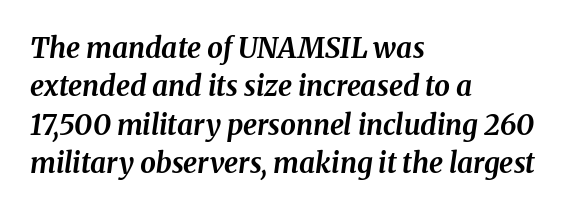
The typesetter chose a ragged-right arrangement here. Summary of weight: heavy, a full bold. Inter-character spacing is left at the font's built-in metrics. This sample uses an oblique cut, with every glyph tilted off the vertical. The letters advance in unequal steps, a hallmark of proportional type. Each new line begins a customary step beneath the previous one.
